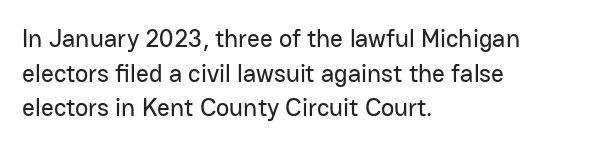
Q: Is the text italic (slanted)? A: No, it is upright.
Q: Is the text underlined? A: No.
Q: How is the paragraph aligned? A: Left-aligned.
Q: Is the spacing between letters normal or unusually wide? A: Normal.
Q: Is the spacing between lines tight, normal or loose? A: Normal.
